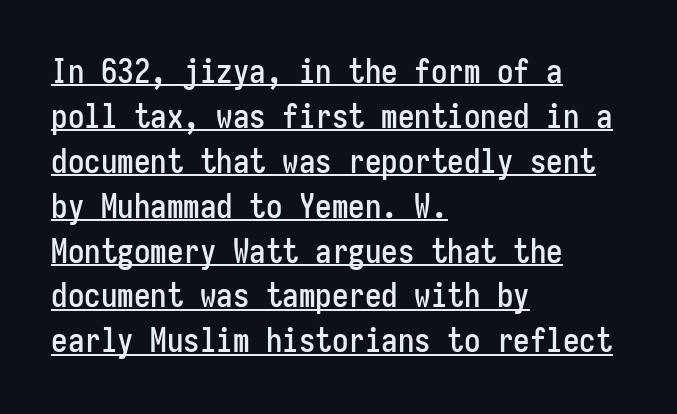
Q: Is the text italic (slanted)? A: No, it is upright.
Q: Is the typeface a serif or a sans-serif typeface? A: Sans-serif.
Q: Is the text underlined? A: Yes.
Q: How is the paragraph aligned? A: Left-aligned.
Q: Is the spacing between letters normal or unusually wide? A: Normal.
Q: Is the spacing between lines tight, normal or loose? A: Normal.
Q: Width (condensed, normal, or wide)? A: Condensed.
Q: Stroke contrast? A: Low.
Q: x-height? A: Medium.
Q: Monospaced? A: Yes.
